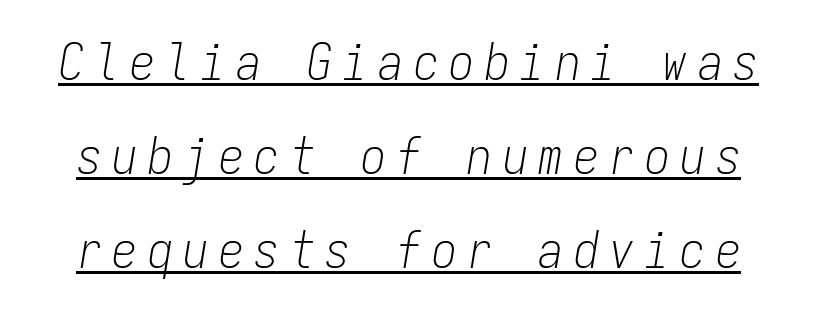
{"italic": "yes", "lean": "right", "slant_degrees": 9, "bold": "no", "weight": "light", "width": "condensed", "stroke_contrast": "low", "x_height": "medium", "monospaced": "yes", "underline": "yes", "line_spacing_ratio": 1.88, "letter_spacing": "wide", "letter_spacing_em": 0.21, "glyph_px": 50}
